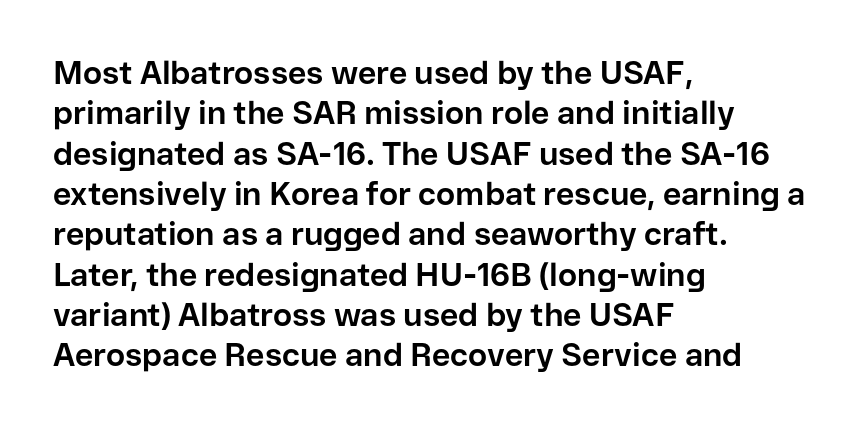
The image shows 32 px bold sans-serif type, upright; set left-aligned, normal line spacing (1.26x), normal letter spacing, not underlined; low stroke contrast and a medium x-height.
